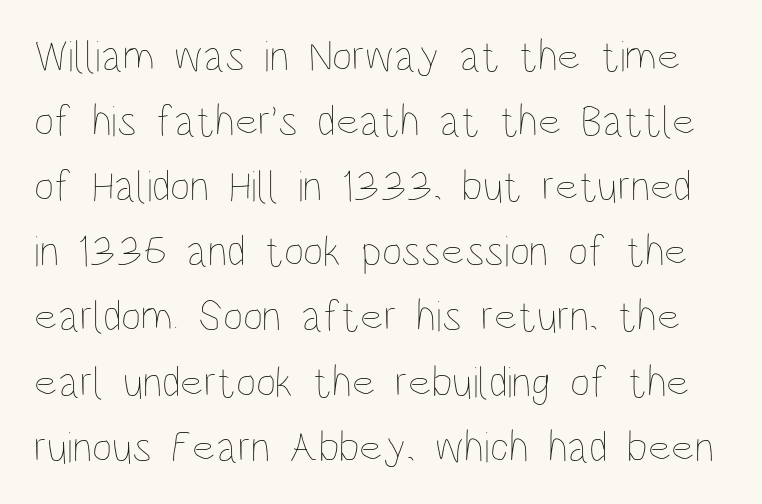
A typesetter would call this proportional, since set widths differ per character. This rendering leaves character spacing at its baseline value. Vertical spacing — default. Do the letters lean? They stand straight. Descenders hang freely into open space.
